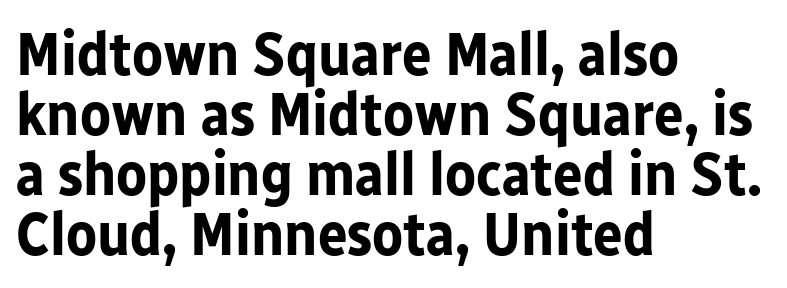
Is there much room between lines? No — they nearly touch. Does the type have serifs? No, each stem ends abruptly. This sample uses plain, unmodified letter spacing. Typeset ragged right — the left edge is the straight one. Descenders hang freely into open space.
